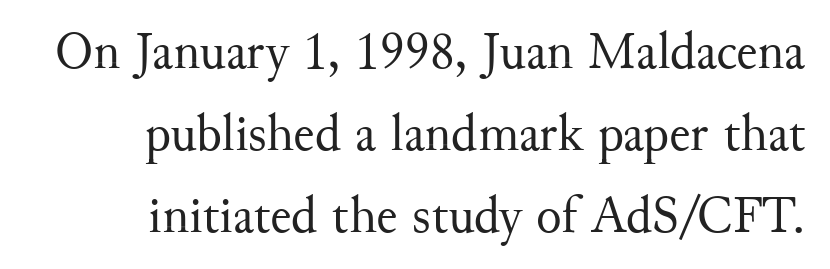
The image shows 53 px regular-weight serif type, upright; set right-aligned, normal line spacing (1.55x), normal letter spacing, not underlined; medium stroke contrast and a small x-height.
